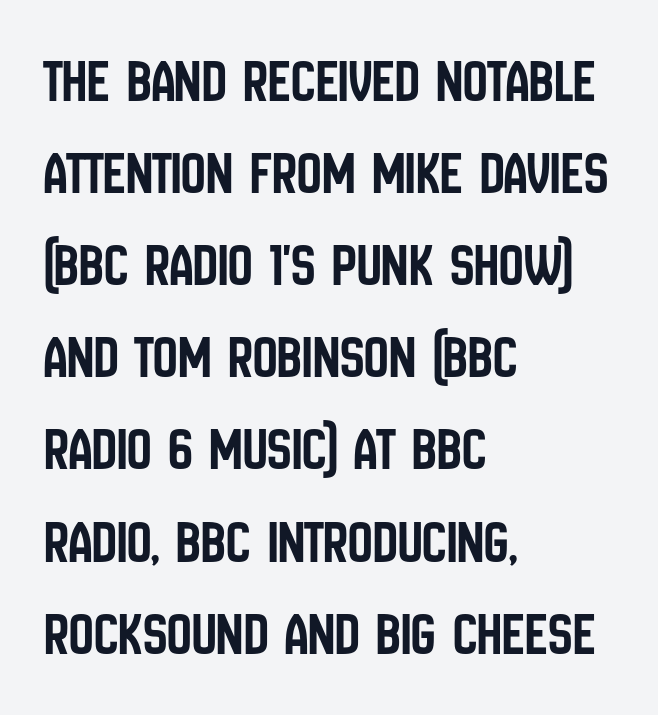
Q: Is the text italic (slanted)? A: No, it is upright.
Q: Is the typeface a serif or a sans-serif typeface? A: Sans-serif.
Q: Is the text underlined? A: No.
Q: How is the paragraph aligned? A: Left-aligned.
Q: Is the spacing between letters normal or unusually wide? A: Normal.
Q: Is the spacing between lines tight, normal or loose? A: Normal.
Q: Width (condensed, normal, or wide)? A: Condensed.
Q: Stroke contrast? A: Low.
Q: x-height? A: Large.
Q: Monospaced? A: No.
